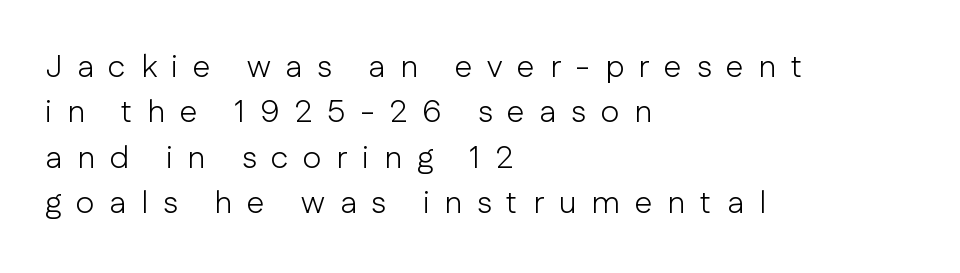
{"serif": "no", "italic": "no", "bold": "no", "weight": "light", "width": "normal", "stroke_contrast": "low", "x_height": "medium", "monospaced": "no", "underline": "no", "align": "left", "line_spacing": "normal", "line_spacing_ratio": 1.42, "letter_spacing": "wide", "letter_spacing_em": 0.46, "glyph_px": 32}
